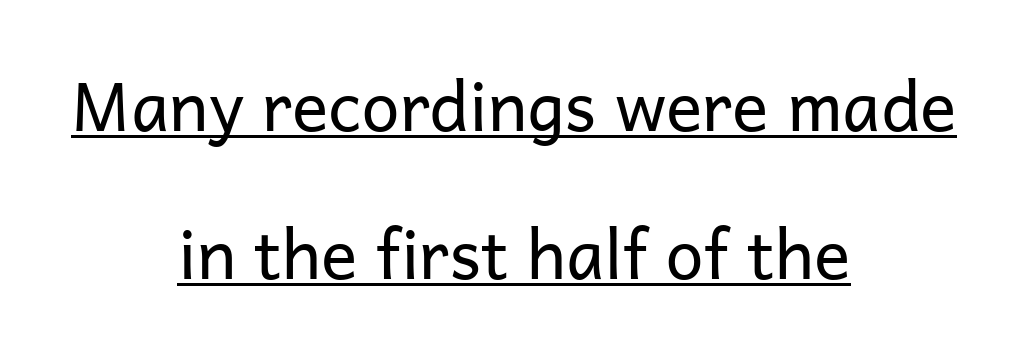
Do the letters lean? They stand straight. Character widths vary here, with narrow letters taking less room than wide ones. Neither beginnings nor endings align; midpoints do. Honestly, the letter spacing is just normal — you wouldn't notice it.
